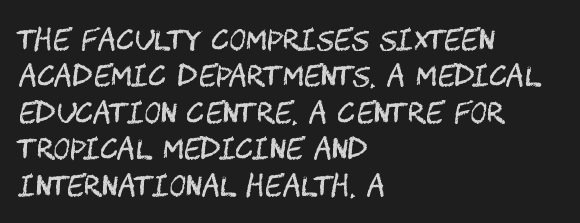
{"serif": "no", "italic": "no", "bold": "no", "weight": "regular", "width": "condensed", "stroke_contrast": "medium", "x_height": "large", "underline": "no", "align": "left", "line_spacing": "normal", "line_spacing_ratio": 1.3, "letter_spacing": "normal", "letter_spacing_em": 0.0, "glyph_px": 28}
